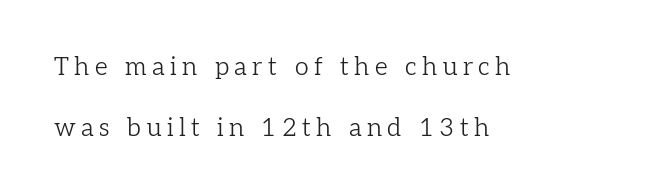
The paragraph has a hard left edge and a soft right edge. Each new line begins a long way beneath the previous one. Unlike italic type, these characters show no tilt at all. The glyphs are unaccompanied by any horizontal stroke below them.
